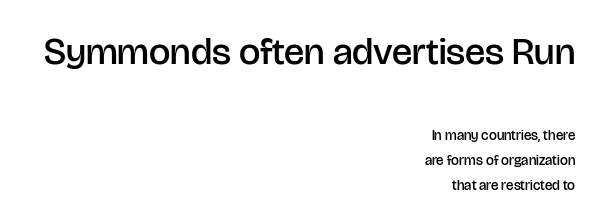
Q: Is the text bold? A: Semi-bold.
Q: Is the text italic (slanted)? A: No, it is upright.
Q: Is the typeface a serif or a sans-serif typeface? A: Sans-serif.
Q: Is the text underlined? A: No.
Q: How is the paragraph aligned? A: Right-aligned.
Q: Is the spacing between letters normal or unusually wide? A: Normal.
Q: Which block of text is set in a larger size, the first (top) or the second (bottom)? A: The first (top) one.
Q: Width (condensed, normal, or wide)? A: Normal.
Q: Stroke contrast? A: Low.
Q: x-height? A: Large.
Q: Monospaced? A: No.
